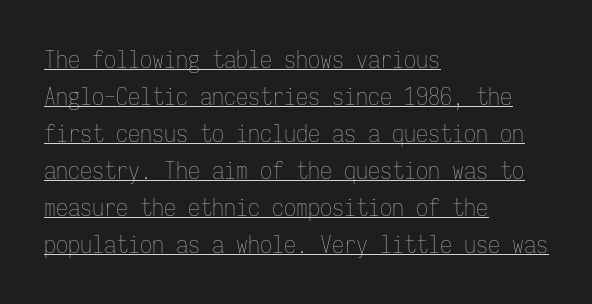
A typesetter would mark this as roman, not italic. The passage shown stacks its lines at a standard gap. The face used here appears with an underline applied. In CSS terms this would be text-align: left.
